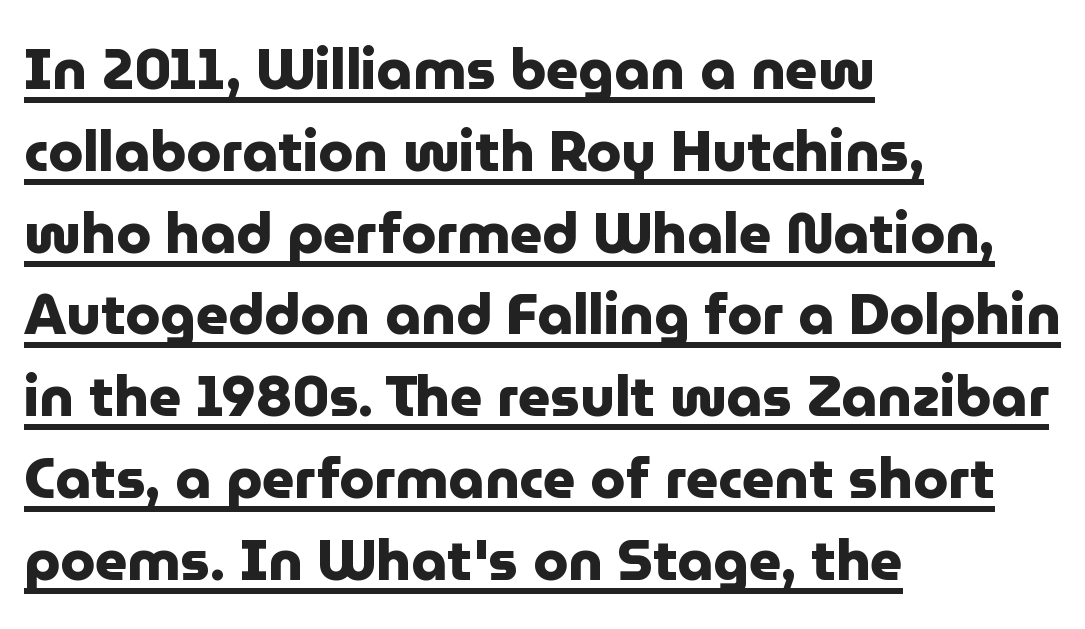
{"serif": "no", "italic": "no", "bold": "yes", "weight": "heavy", "width": "normal", "stroke_contrast": "low", "x_height": "medium", "monospaced": "no", "underline": "yes", "align": "left", "line_spacing": "normal", "line_spacing_ratio": 1.46, "letter_spacing": "normal", "letter_spacing_em": 0.0, "glyph_px": 56}
